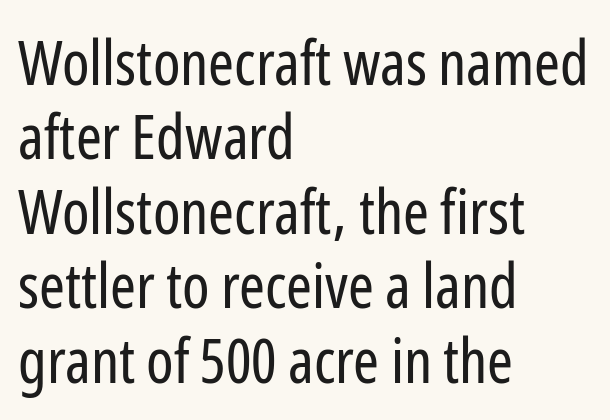
The passage is arranged the way most books set body copy — flush left. A roman cut, with each character standing at attention. Character widths vary here, with narrow letters taking less room than wide ones. Nothing heavy about these letters — not bold at all.
